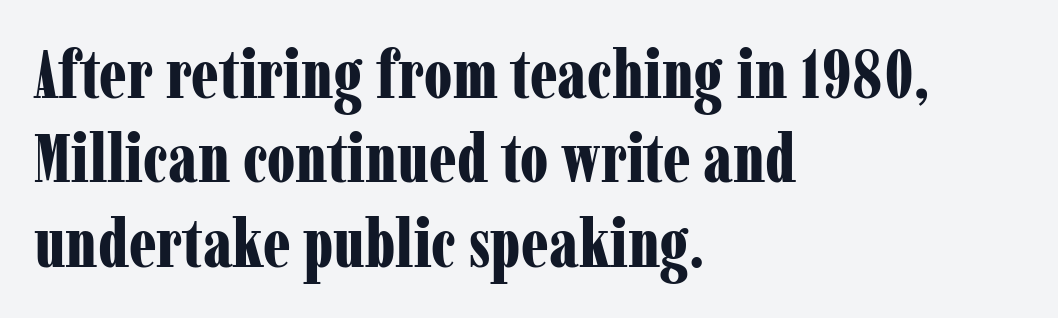
The image shows 67 px bold, condensed serif type, upright; set left-aligned, normal line spacing (1.26x), normal letter spacing, not underlined; low stroke contrast and a medium x-height.
